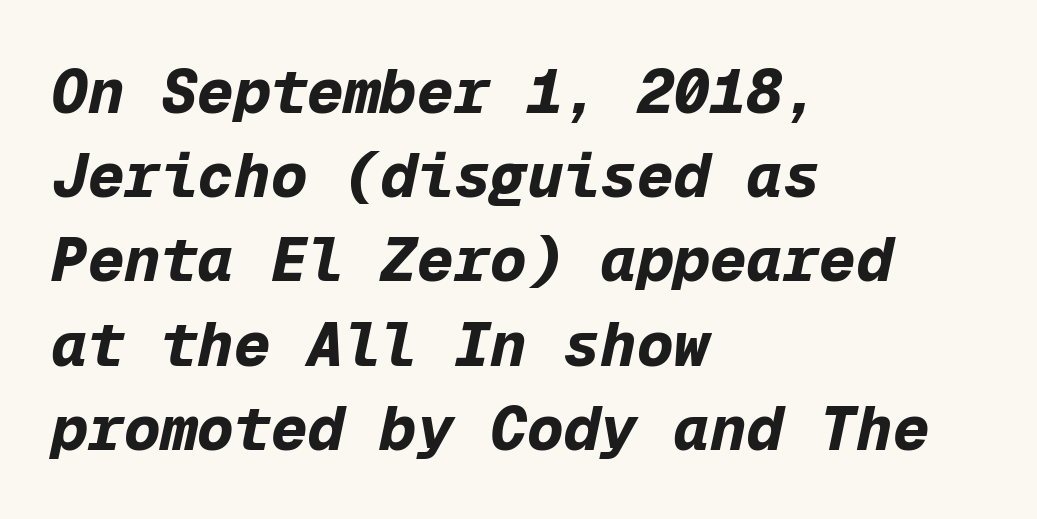
The image shows 61 px bold type, italic (leaning right), monospaced; set left-aligned, normal line spacing (1.38x), normal letter spacing, not underlined; low stroke contrast and a medium x-height.
